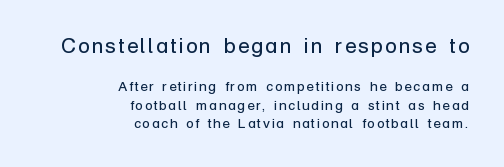
Beneath every word, the page is bare. This is not heavy type; no bold has been used. Notice how the passage keeps a crisp vertical edge on the right only. The lettering holds an erect, upright posture throughout.
